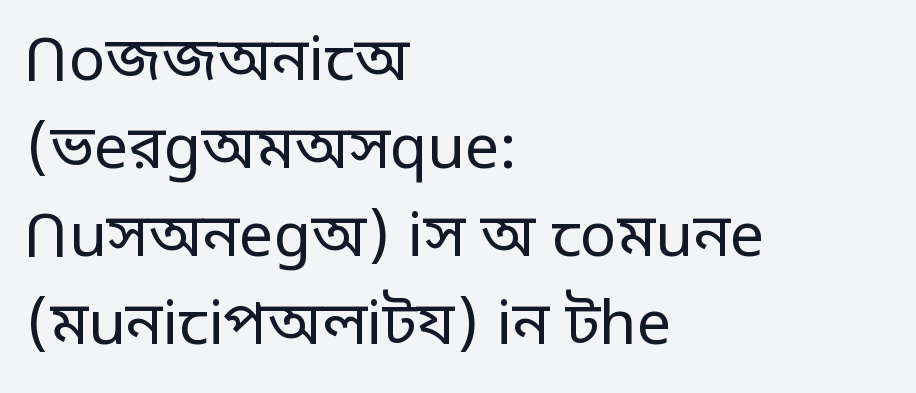
{"serif": "no", "italic": "no", "bold": "no", "weight": "regular", "width": "normal", "stroke_contrast": "low", "x_height": "large", "monospaced": "no", "underline": "no", "align": "left", "line_spacing": "normal", "line_spacing_ratio": 1.44, "letter_spacing": "normal", "letter_spacing_em": 0.0, "glyph_px": 61}
